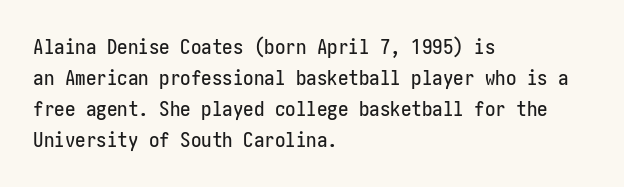
{"italic": "no", "underline": "no", "align": "left", "line_spacing": "normal", "line_spacing_ratio": 1.48, "letter_spacing": "normal", "letter_spacing_em": 0.0, "glyph_px": 21}
